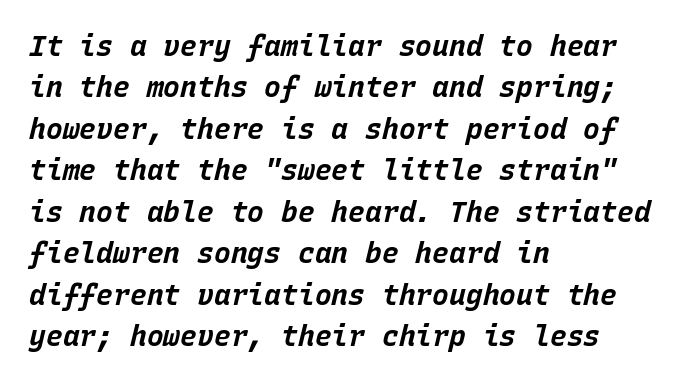
{"italic": "yes", "lean": "right", "slant_degrees": 15, "bold": "yes", "weight": "bold", "width": "normal", "stroke_contrast": "low", "x_height": "large", "monospaced": "yes", "underline": "no", "align": "left", "line_spacing": "normal", "line_spacing_ratio": 1.48, "letter_spacing": "normal", "letter_spacing_em": 0.0, "glyph_px": 28}
